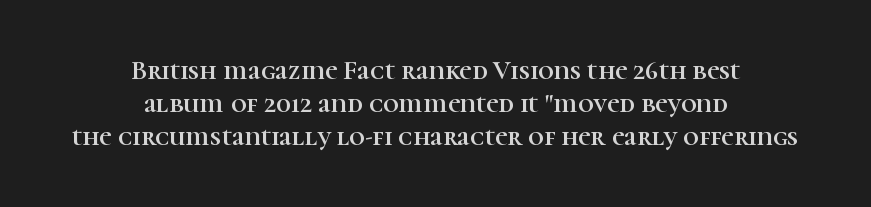
Horizontal alignment here is central, giving a formal, balanced look. Descenders are the only things crossing below the line. The face used here is rendered with its standard letterfit. Vertical strokes here are truly vertical.
